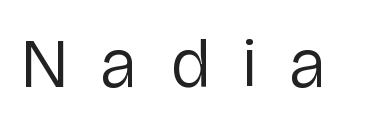
{"serif": "no", "italic": "no", "bold": "no", "weight": "regular", "width": "normal", "stroke_contrast": "low", "x_height": "medium", "monospaced": "no", "underline": "no", "letter_spacing": "wide", "letter_spacing_em": 0.48, "glyph_px": 70}
